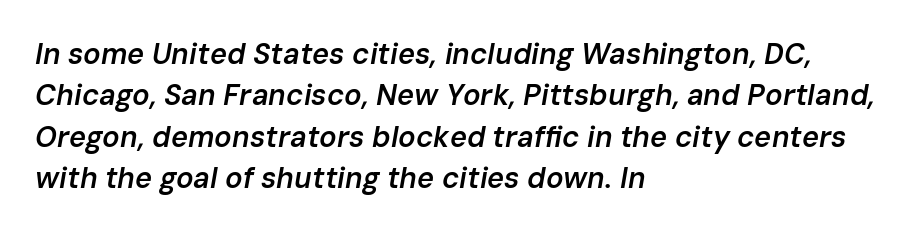
Heft: intermediate — a semibold. Here the designer chose a conventional face with non-uniform glyph widths. If you measured baseline to baseline, you'd find a middling distance. Look at the tracking — it's just the regular setting, nothing added. Only glyphs here, with clear space below each row. The lines are quadded left.
